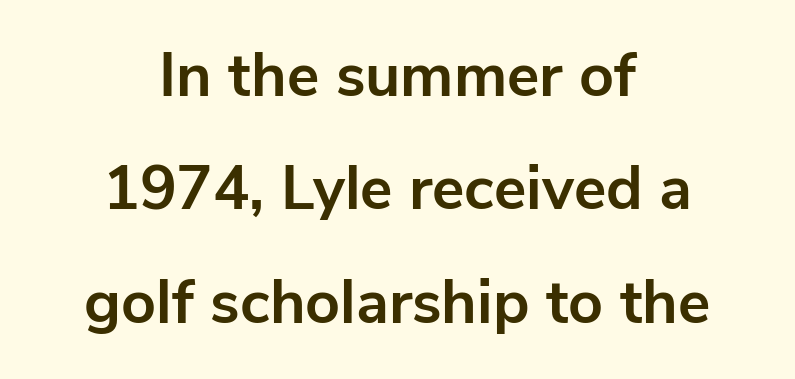
The image shows 61 px bold sans-serif type, upright; set centered, line spacing 1.86x, normal letter spacing, not underlined; low stroke contrast and a medium x-height.
